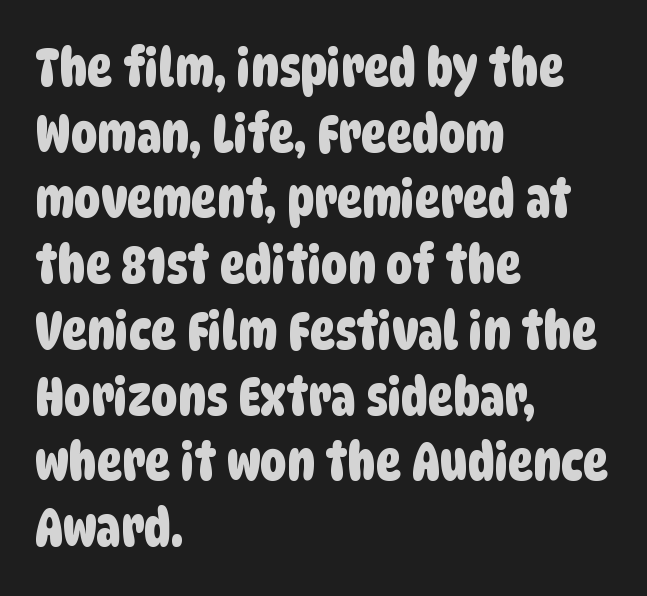
The image shows 53 px condensed sans-serif type; set left-aligned, line spacing 1.24x, normal letter spacing, not underlined; low stroke contrast and a large x-height.
